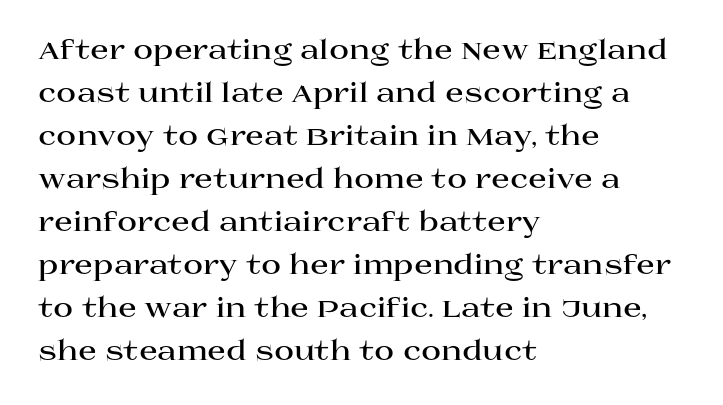
The image shows 27 px bold type, upright; set left-aligned, normal line spacing (1.59x), normal letter spacing, not underlined.
